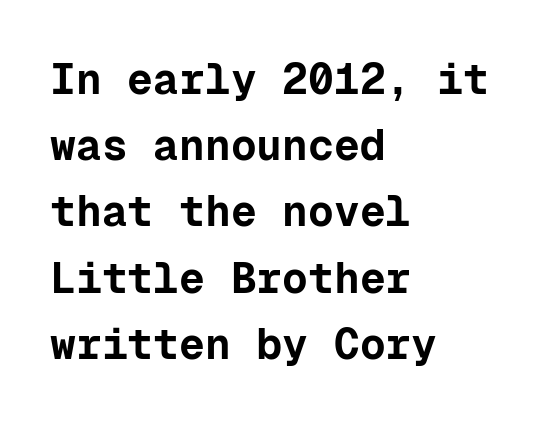
Do the characters align in a grid? Yes, the font is monospaced. No word sits above an underline. Standard letterfit; no display-style spreading of the glyphs. Ordinary non-slanted type is in use.
